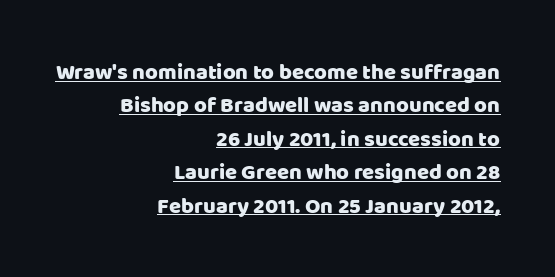
The leading is moderate, giving the passage an even texture. Look at the tracking — it's just the regular setting, nothing added. Underlined type. The letters stand upright; this is a roman face. Where is the straight margin? On the right.
